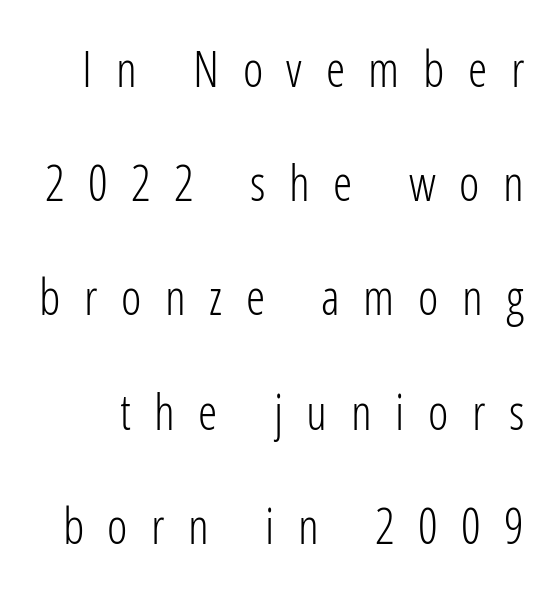
Q: Is the text bold? A: No.
Q: Is the text italic (slanted)? A: No, it is upright.
Q: Is the typeface a serif or a sans-serif typeface? A: Sans-serif.
Q: Is the text underlined? A: No.
Q: Is the spacing between letters normal or unusually wide? A: Unusually wide.
Q: Is the spacing between lines tight, normal or loose? A: Loose.
Q: Width (condensed, normal, or wide)? A: Condensed.
Q: Stroke contrast? A: Low.
Q: x-height? A: Medium.
Q: Monospaced? A: No.
